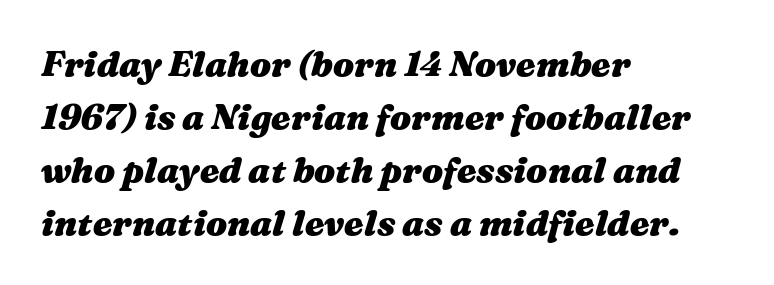
The letters advance in unequal steps, a hallmark of proportional type. Rendered with sloped, italic letterforms. The face used here is rendered with its standard letterfit. Just letters on the line, the space beneath them empty. Notice how the passage keeps a crisp vertical edge on the left only. Summary of weight: heavy, a full bold.
